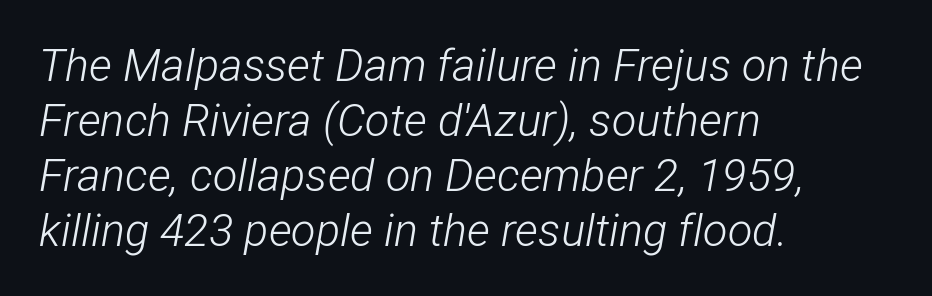
The image shows 45 px light, condensed type, italic (leaning right); set left-aligned, line spacing 1.22x, normal letter spacing, not underlined; low stroke contrast and a medium x-height.
